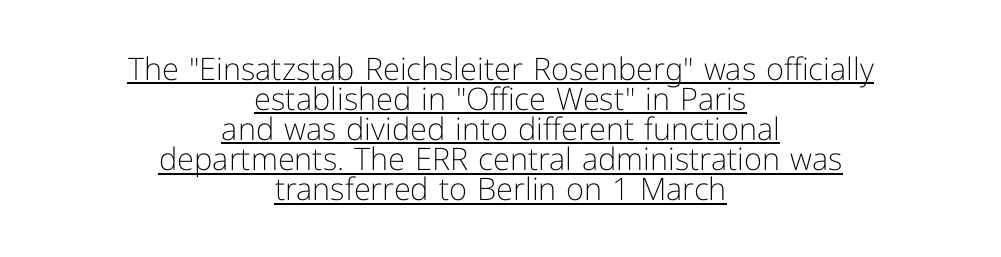
The image shows 31 px light sans-serif type, upright; set centered, tight line spacing (0.97x), normal letter spacing, underlined; low stroke contrast and a medium x-height.
